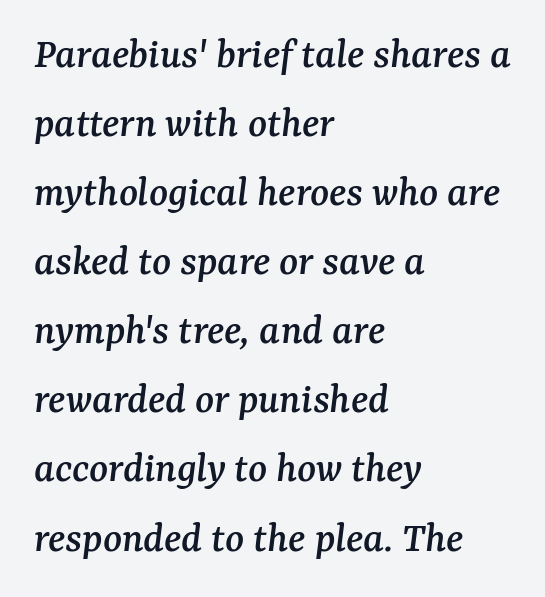
Q: Is the text italic (slanted)? A: Yes, it leans right by about 7 degrees.
Q: Is the typeface a serif or a sans-serif typeface? A: Serif.
Q: Is the text underlined? A: No.
Q: How is the paragraph aligned? A: Left-aligned.
Q: Is the spacing between letters normal or unusually wide? A: Normal.
Q: Is the spacing between lines tight, normal or loose? A: Normal.
Q: Width (condensed, normal, or wide)? A: Normal.
Q: Stroke contrast? A: Medium.
Q: x-height? A: Medium.
Q: Monospaced? A: No.
